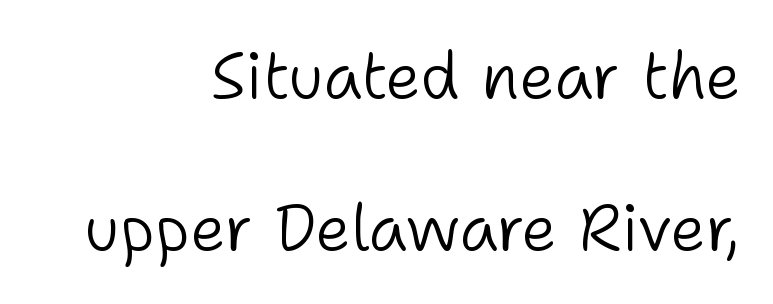
The passage shown is typeset with a sans-serif family. Rule under the text: the space is simply empty. Caption: standard tracking, unaltered. Is the stroke heavy? The answer is a plain regular-or-lighter. The face used here is proportionally spaced, like ordinary book or web type.
